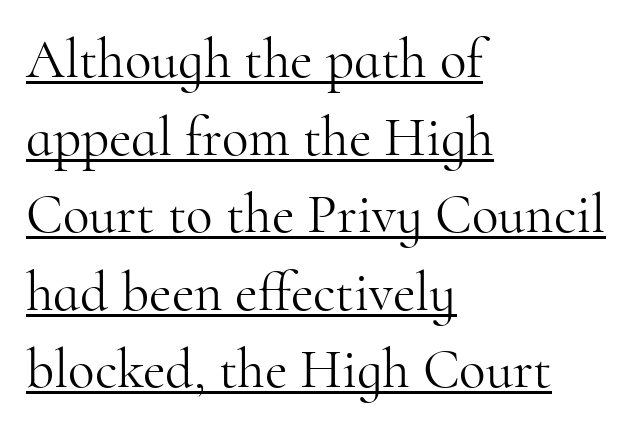
The designer went with a serif here, giving each stem small feet. The line-height multiplier appears to be the usual default. Beneath each row of characters lies a ruled line. Each letter keeps its own natural width here, so spacing adapts to shape. The type is set solid horizontally, with unmodified tracking.
